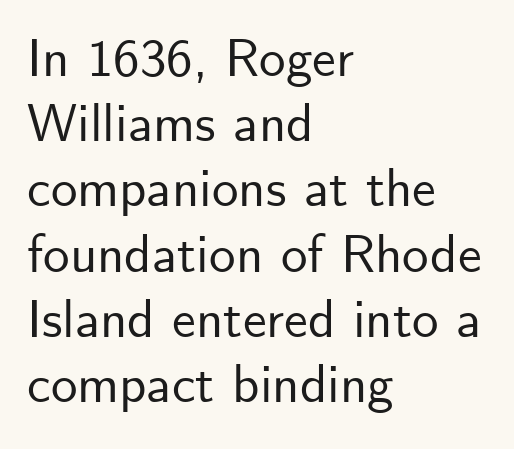
Observe the absence of serifs on each vertical stroke in this sample. The rag falls on the right side of this text block. Standard letterfit; no display-style spreading of the glyphs. You can tell it's not italic because the verticals are truly vertical. The glyphs are unaccompanied by any horizontal stroke below them. Do the characters align in a grid? No, the font is proportional.
